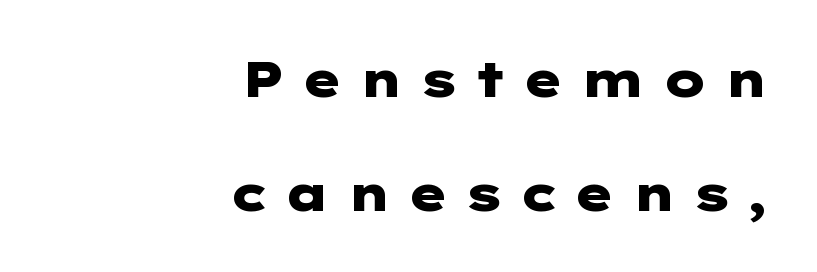
{"serif": "no", "italic": "no", "bold": "yes", "weight": "heavy", "width": "wide", "stroke_contrast": "low", "x_height": "medium", "underline": "no", "align": "right", "line_spacing": "loose", "line_spacing_ratio": 2.29, "letter_spacing": "wide", "letter_spacing_em": 0.3, "glyph_px": 50}
